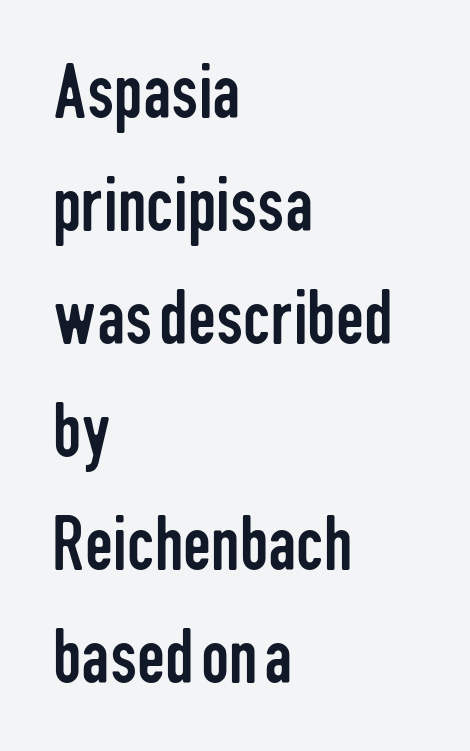
{"serif": "no", "italic": "no", "bold": "no", "weight": "regular", "width": "condensed", "stroke_contrast": "low", "x_height": "medium", "monospaced": "no", "underline": "no", "align": "left", "line_spacing": "normal", "line_spacing_ratio": 1.43, "letter_spacing": "normal", "letter_spacing_em": 0.0, "glyph_px": 79}
